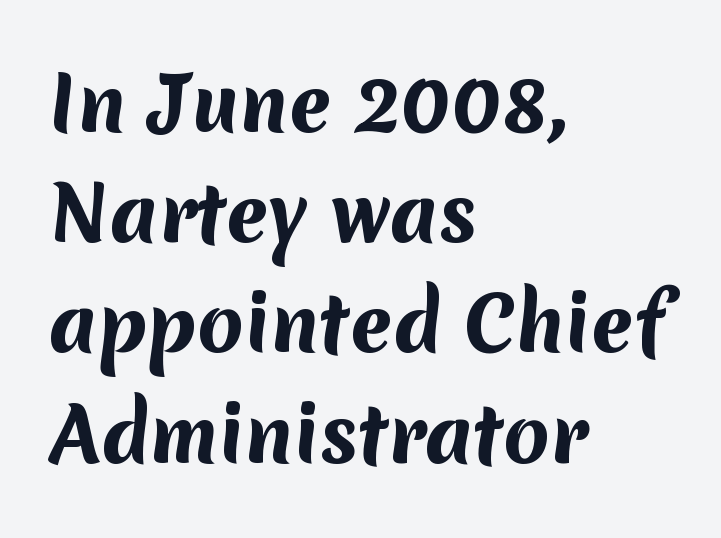
The image shows 75 px bold sans-serif type; set left-aligned, normal line spacing (1.47x), normal letter spacing, not underlined; medium stroke contrast and a medium x-height.
